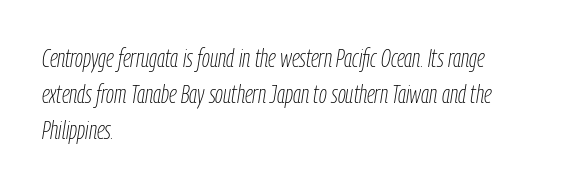
Q: Is the text bold? A: No.
Q: Is the text italic (slanted)? A: Yes, it leans right by about 9 degrees.
Q: Is the text underlined? A: No.
Q: How is the paragraph aligned? A: Left-aligned.
Q: Is the spacing between letters normal or unusually wide? A: Normal.
Q: Is the spacing between lines tight, normal or loose? A: Normal.
